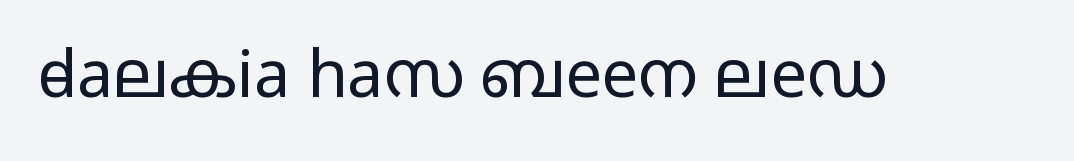
{"serif": "no", "italic": "no", "bold": "no", "weight": "light", "width": "wide", "stroke_contrast": "low", "x_height": "medium", "monospaced": "no", "underline": "no", "letter_spacing": "normal", "letter_spacing_em": 0.0, "glyph_px": 65}
